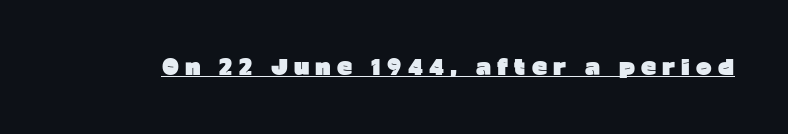
Glance below the letters and you will spot a drawn line. The passage shown is emphatically bold. The axis of the letterforms is exactly vertical. How are the letters spaced? Widely, with obvious added tracking.
